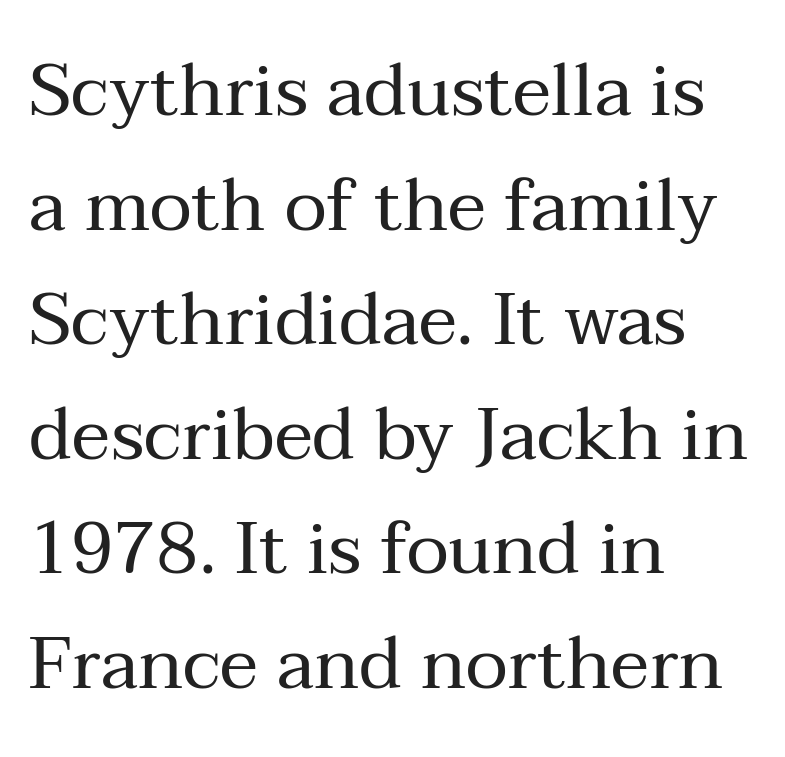
Q: Is the text bold? A: No.
Q: Is the text italic (slanted)? A: No, it is upright.
Q: Is the typeface a serif or a sans-serif typeface? A: Serif.
Q: Is the text underlined? A: No.
Q: How is the paragraph aligned? A: Left-aligned.
Q: Is the spacing between letters normal or unusually wide? A: Normal.
Q: Is the spacing between lines tight, normal or loose? A: Normal.
Q: Width (condensed, normal, or wide)? A: Normal.
Q: Stroke contrast? A: Medium.
Q: x-height? A: Medium.
Q: Monospaced? A: No.
